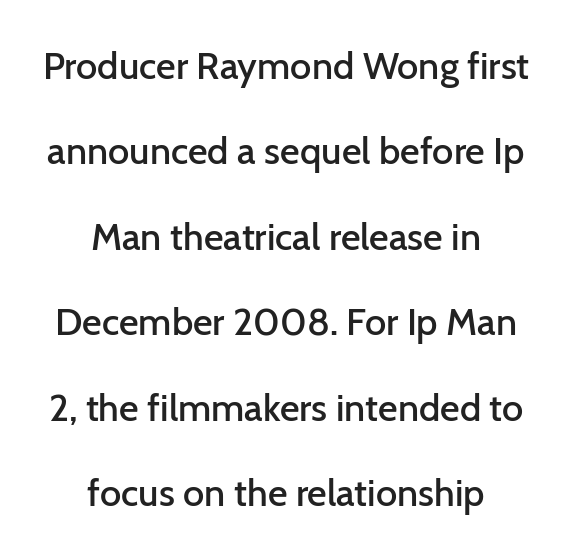
Honestly, there is no underline to notice here at all. Ascenders rise straight up at ninety degrees. You can tell from the bare stems that sans-serif type was used. Loosely led — the rows are spread out.
